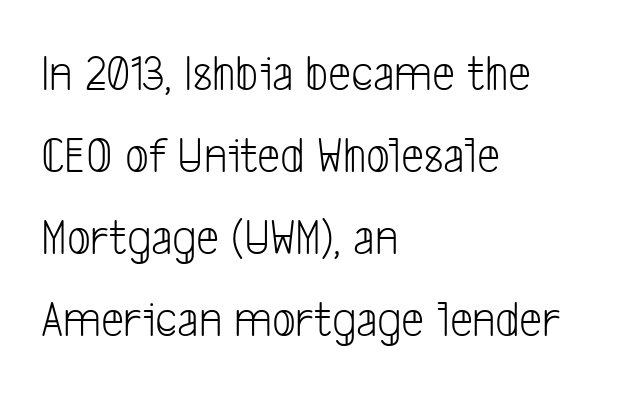
The image shows 52 px light, condensed sans-serif type; set left-aligned, normal line spacing (1.58x), normal letter spacing, not underlined; low stroke contrast and a medium x-height.
